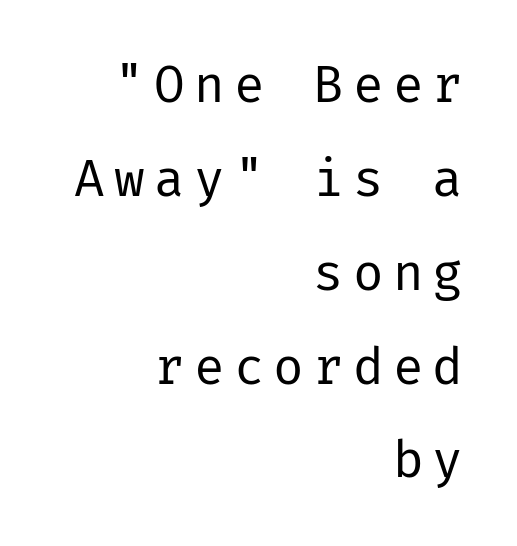
Q: Is the text bold? A: No.
Q: Is the text italic (slanted)? A: No, it is upright.
Q: Is the typeface a serif or a sans-serif typeface? A: Sans-serif.
Q: Is the text underlined? A: No.
Q: How is the paragraph aligned? A: Right-aligned.
Q: Width (condensed, normal, or wide)? A: Normal.
Q: Stroke contrast? A: Low.
Q: x-height? A: Medium.
